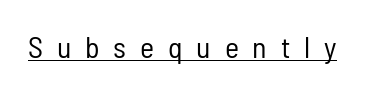
Stroke thickness stays within the range of a standard reading face or lighter. To sum up the face: it is a sans, with no serifs. Upright lettering throughout. There is plenty of visible air inserted between adjacent glyphs.
